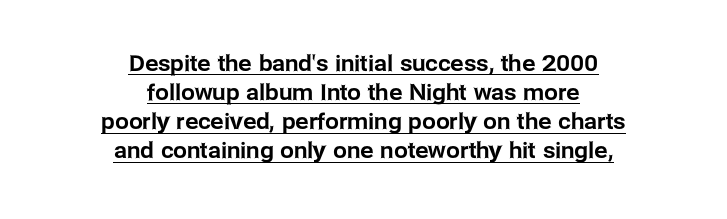
The image shows 22 px text type, upright; set centered, normal line spacing (1.32x), normal letter spacing, underlined.
